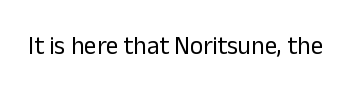
The rendering keeps characters at their native spacing. The font sits on the lighter half of the weight spectrum, regular included. Quick note: underline off. Is there any slant? The stems are plumb.
